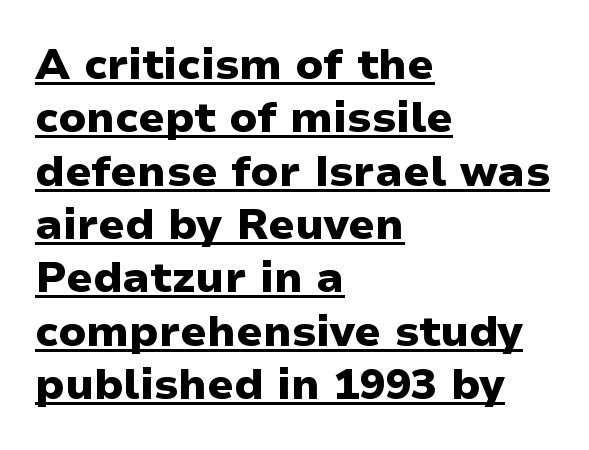
{"serif": "no", "italic": "no", "bold": "yes", "weight": "heavy", "width": "normal", "stroke_contrast": "low", "x_height": "medium", "monospaced": "no", "underline": "yes", "align": "left", "line_spacing_ratio": 1.24, "letter_spacing": "normal", "letter_spacing_em": 0.0, "glyph_px": 43}
